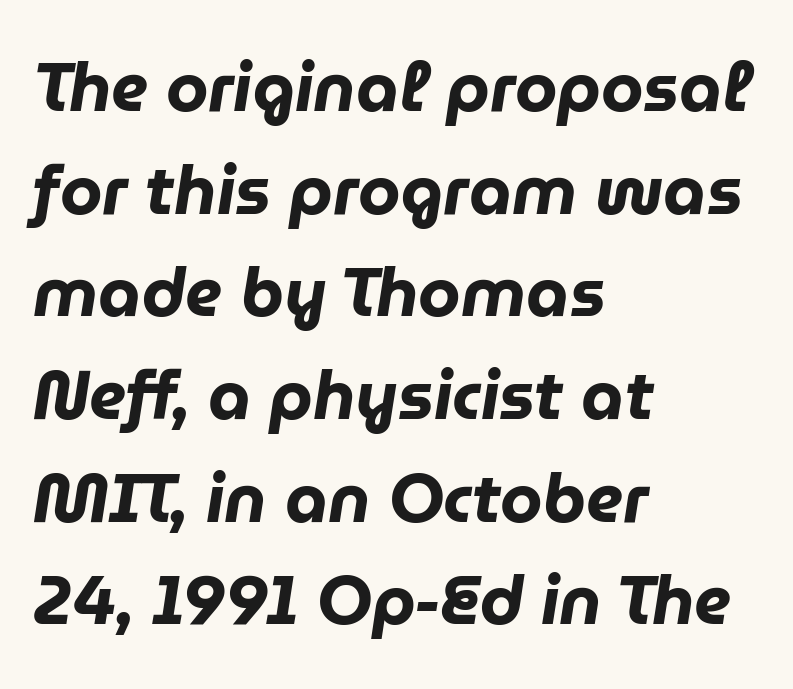
{"italic": "yes", "lean": "right", "slant_degrees": 9, "bold": "yes", "weight": "heavy", "width": "normal", "stroke_contrast": "low", "x_height": "medium", "monospaced": "no", "underline": "no", "align": "left", "line_spacing": "normal", "line_spacing_ratio": 1.51, "letter_spacing": "normal", "letter_spacing_em": 0.0, "glyph_px": 68}
